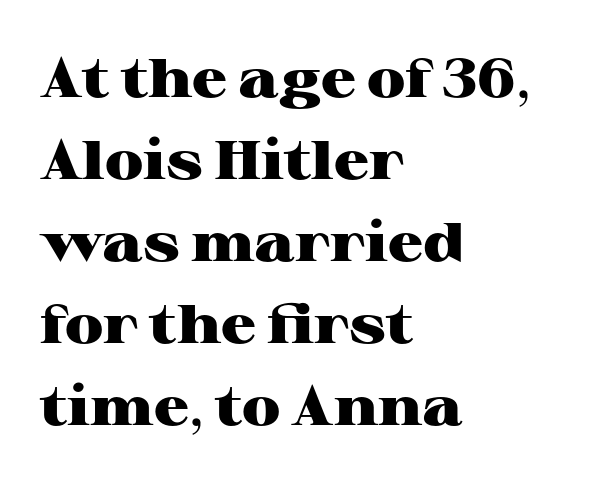
{"serif": "yes", "italic": "no", "bold": "yes", "weight": "heavy", "width": "wide", "stroke_contrast": "high", "x_height": "medium", "monospaced": "no", "underline": "no", "align": "left", "line_spacing": "normal", "line_spacing_ratio": 1.49, "letter_spacing": "normal", "letter_spacing_em": 0.0, "glyph_px": 55}
